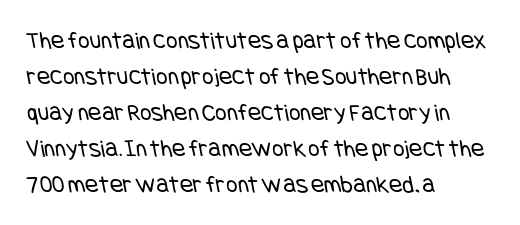
{"bold": "no", "underline": "no", "align": "left", "line_spacing": "normal", "line_spacing_ratio": 1.44, "letter_spacing": "normal", "letter_spacing_em": 0.0, "glyph_px": 25}
